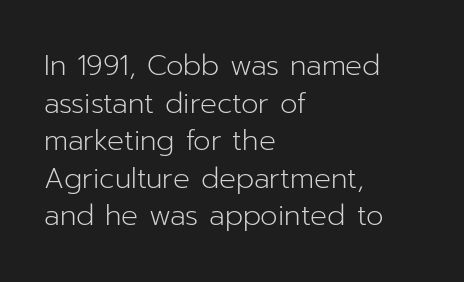
{"serif": "no", "italic": "no", "bold": "no", "weight": "light", "width": "normal", "stroke_contrast": "low", "x_height": "medium", "monospaced": "no", "underline": "no", "align": "left", "line_spacing": "normal", "line_spacing_ratio": 1.34, "letter_spacing": "normal", "letter_spacing_em": 0.0, "glyph_px": 28}
